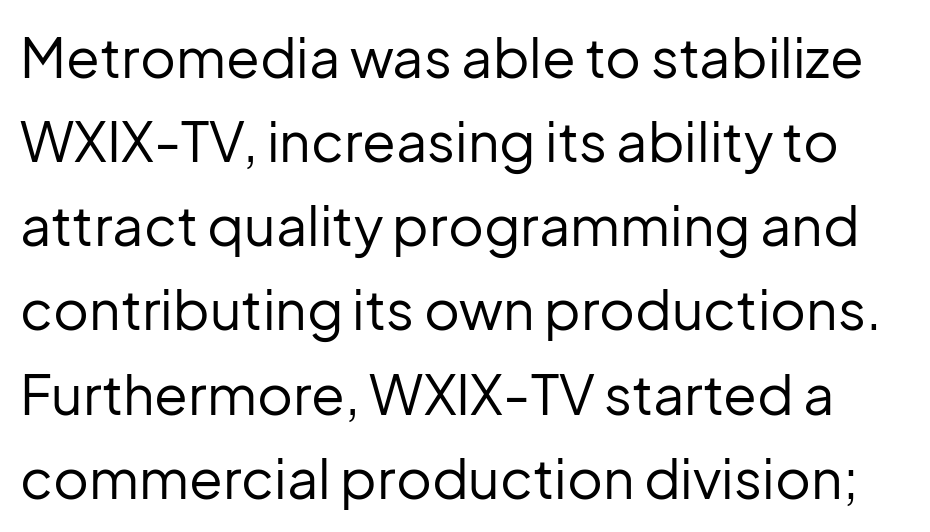
Q: Is the text bold? A: No.
Q: Is the text italic (slanted)? A: No, it is upright.
Q: Is the typeface a serif or a sans-serif typeface? A: Sans-serif.
Q: Is the text underlined? A: No.
Q: Is the spacing between letters normal or unusually wide? A: Normal.
Q: Is the spacing between lines tight, normal or loose? A: Normal.
Q: Width (condensed, normal, or wide)? A: Normal.
Q: Stroke contrast? A: Low.
Q: x-height? A: Medium.
Q: Monospaced? A: No.
